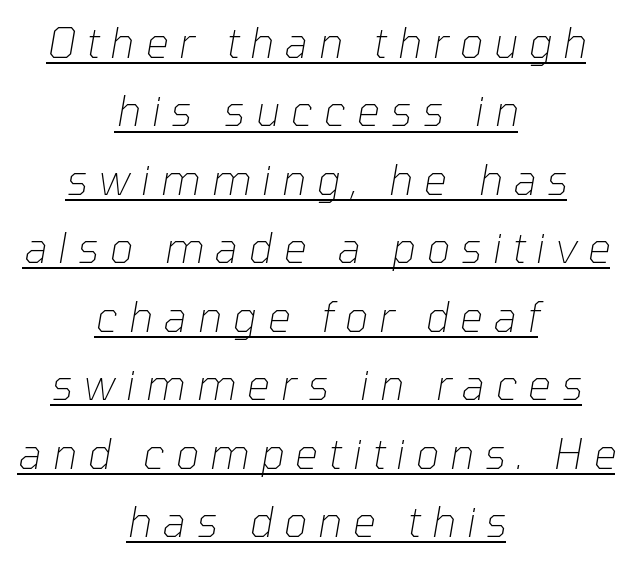
Is the stroke heavy? The answer is a plain regular-or-lighter. In terms of letterspacing, this is a distinctly airy, spread setting. Would a proofreader flag this as italicized? Yes. Varying glyph widths throughout — classic text-font behaviour.
